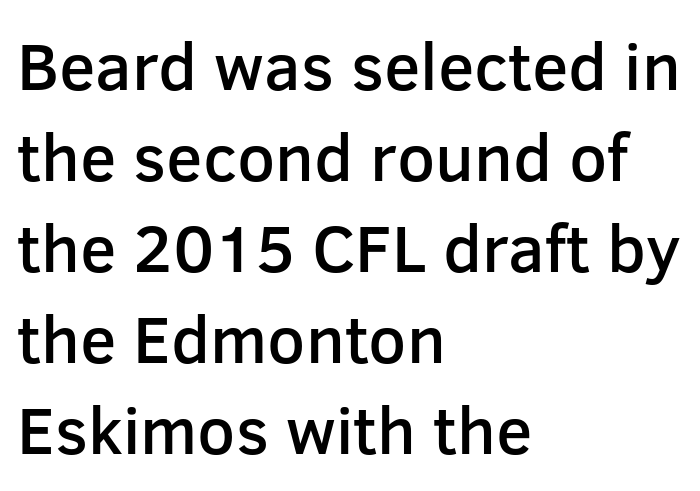
{"serif": "no", "italic": "no", "bold": "semi", "weight": "semibold", "width": "normal", "stroke_contrast": "low", "x_height": "medium", "monospaced": "no", "underline": "no", "align": "left", "line_spacing": "normal", "line_spacing_ratio": 1.36, "letter_spacing": "normal", "letter_spacing_em": 0.0, "glyph_px": 67}
